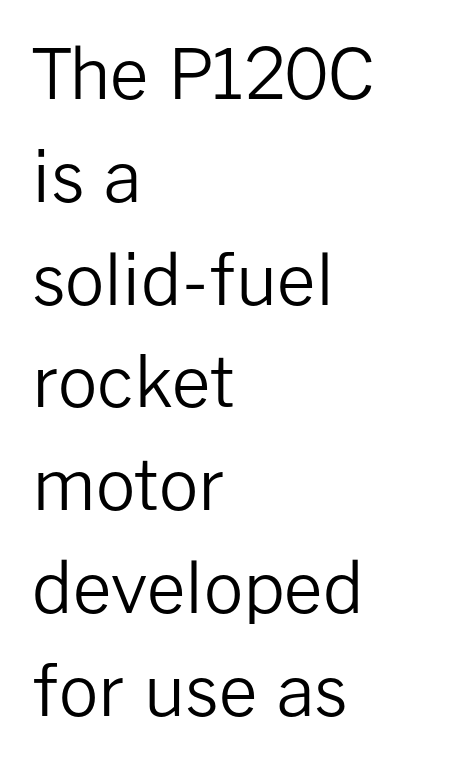
The image shows 69 px regular-weight sans-serif type, upright; set left-aligned, normal line spacing (1.49x), normal letter spacing, not underlined; low stroke contrast and a medium x-height.
